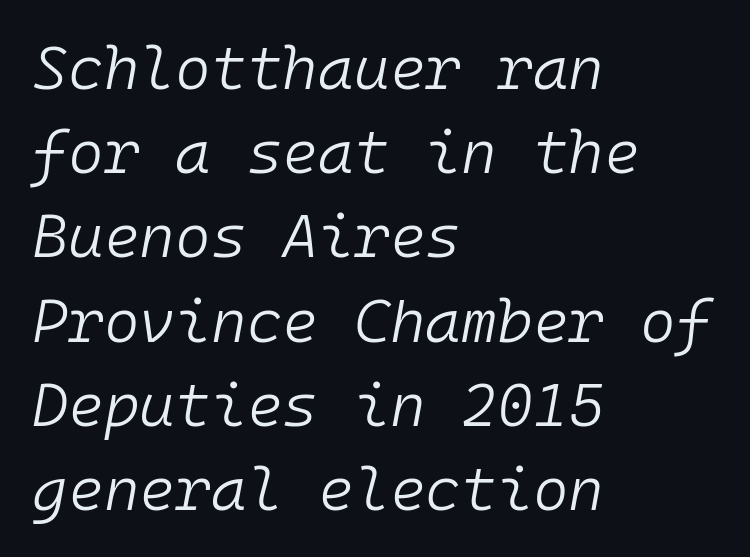
Q: Is the text bold? A: No.
Q: Is the text italic (slanted)? A: Yes, it leans right by about 10 degrees.
Q: Is the text underlined? A: No.
Q: How is the paragraph aligned? A: Left-aligned.
Q: Is the spacing between letters normal or unusually wide? A: Normal.
Q: Is the spacing between lines tight, normal or loose? A: Normal.
Q: Width (condensed, normal, or wide)? A: Normal.
Q: Stroke contrast? A: Low.
Q: x-height? A: Medium.
Q: Monospaced? A: Yes.
